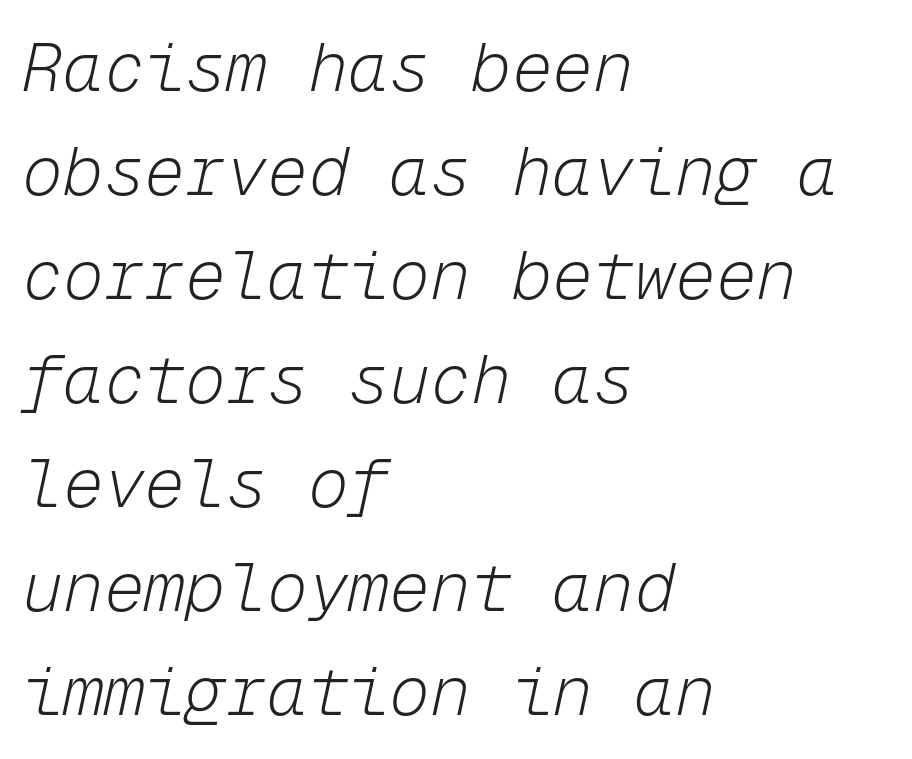
Q: Is the text bold? A: No.
Q: Is the text italic (slanted)? A: Yes, it leans right by about 12 degrees.
Q: Is the text underlined? A: No.
Q: How is the paragraph aligned? A: Left-aligned.
Q: Is the spacing between letters normal or unusually wide? A: Normal.
Q: Is the spacing between lines tight, normal or loose? A: Normal.
Q: Width (condensed, normal, or wide)? A: Normal.
Q: Stroke contrast? A: Low.
Q: x-height? A: Medium.
Q: Monospaced? A: Yes.
